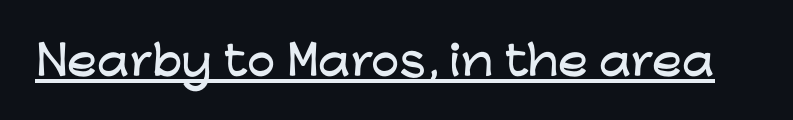
Every stem runs plumb, perpendicular to the baseline. You can see a thin bar hugging the bottom of the glyphs. To sum up the face: it is a sans, with no serifs. Note the varied advance widths — an 'i' is clearly narrower than an 'm'. The rendering keeps characters at their native spacing.
